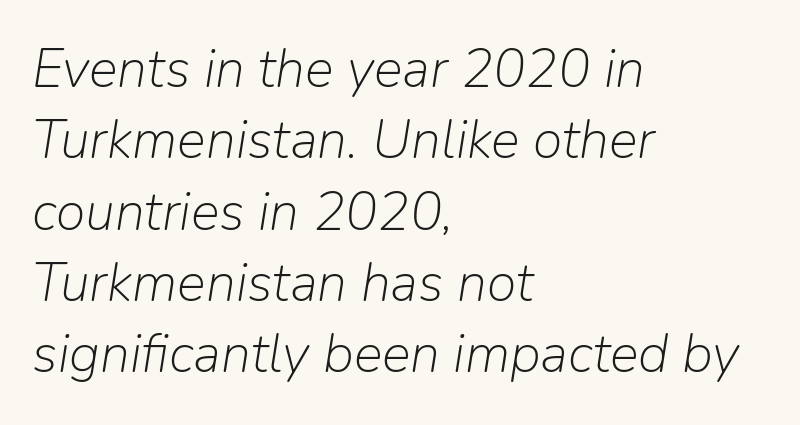
Q: Is the text bold? A: No.
Q: Is the text italic (slanted)? A: Yes, it leans right by about 9 degrees.
Q: Is the text underlined? A: No.
Q: How is the paragraph aligned? A: Left-aligned.
Q: Is the spacing between letters normal or unusually wide? A: Normal.
Q: Is the spacing between lines tight, normal or loose? A: Normal.
Q: Width (condensed, normal, or wide)? A: Normal.
Q: Stroke contrast? A: Low.
Q: x-height? A: Medium.
Q: Monospaced? A: No.
